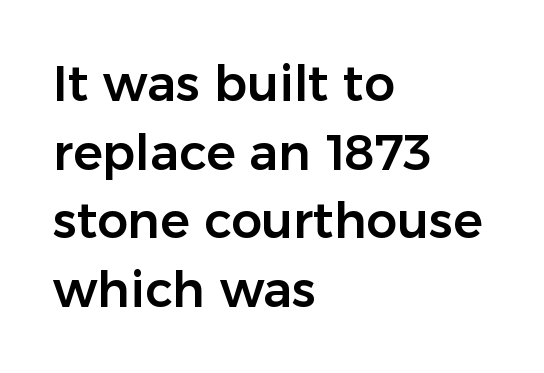
The type family on display is of the sans-serif kind. This sample has the flowing, uneven cadence of proportional lettering. The passage shown stacks its lines at a standard gap. Does the lettering tilt? It doesn't — this is upright. There is no visible air inserted between adjacent glyphs. Letters rest on an invisible, unmarked baseline.
